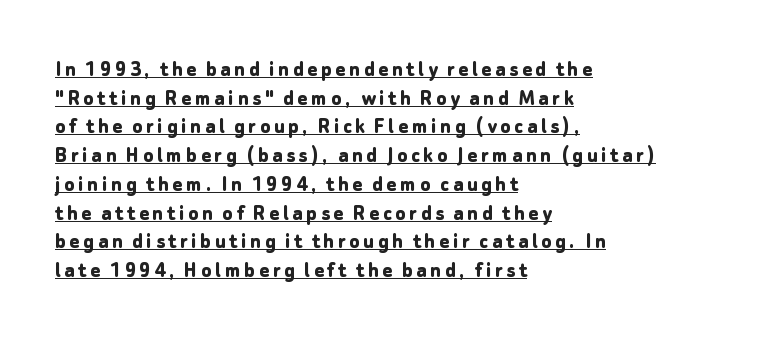
A rule runs beneath these lines of type. Horizontally, the lines are justified to the leading edge only. The specimen reads as upright at a glance. Is there much room between lines? A standard amount, neither cramped nor airy. The strokes are fattened all the way to bold.
